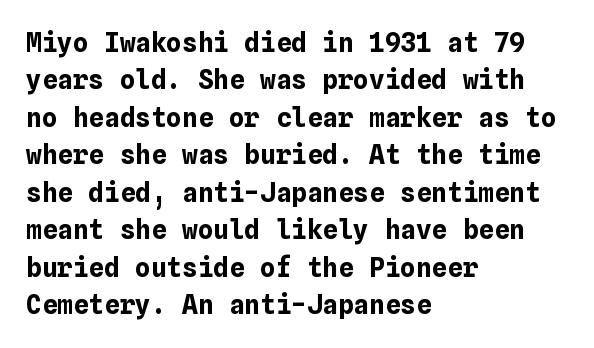
{"italic": "no", "bold": "yes", "underline": "no", "align": "left", "line_spacing": "normal", "line_spacing_ratio": 1.44, "letter_spacing": "normal", "letter_spacing_em": 0.0, "glyph_px": 26}
